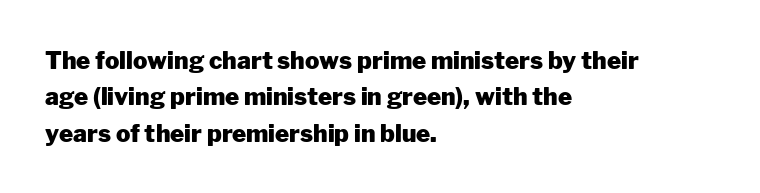
{"italic": "no", "bold": "yes", "underline": "no", "align": "left", "line_spacing": "normal", "line_spacing_ratio": 1.52, "letter_spacing": "normal", "letter_spacing_em": 0.0, "glyph_px": 24}
